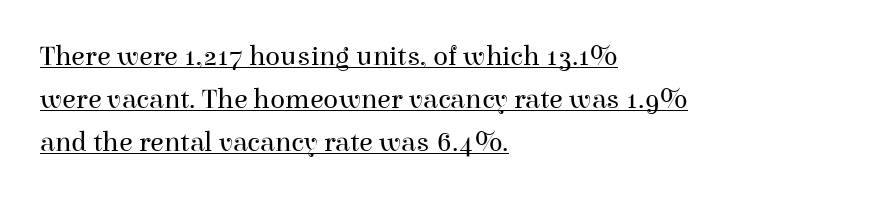
Looks like regular typesetting: each glyph gets only the width it needs. The passage is arranged the way most books set body copy — flush left. These lines sit exactly where default settings would place them. Beneath each row of characters lies a ruled line.
